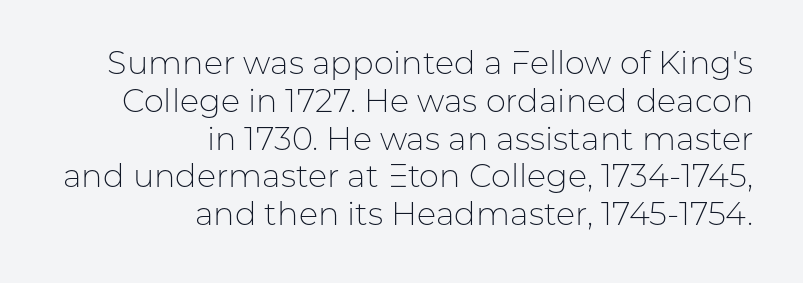
What stands out about the letter spacing? Nothing — it is the standard amount. Ink coverage per letter is moderate at most. The ragged edge is on the left, which tells us the setting is flush right. Characters remain perfectly vertical along every line. A clean baseline with only descenders dipping below it. Examine the stroke ends and you'll find no serifs.
